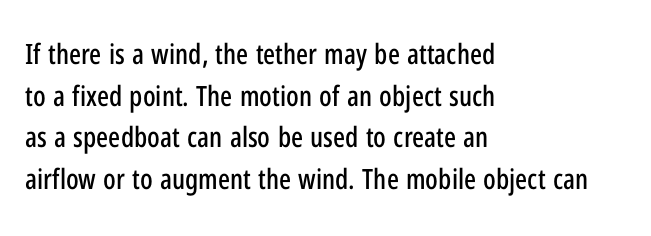
{"serif": "no", "italic": "no", "width": "condensed", "stroke_contrast": "low", "x_height": "medium", "monospaced": "no", "underline": "no", "align": "left", "line_spacing": "normal", "line_spacing_ratio": 1.49, "letter_spacing": "normal", "letter_spacing_em": 0.0, "glyph_px": 28}
